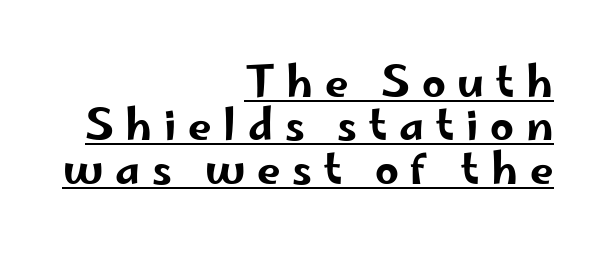
These lines are rendered in a variable-pitch font. Underlined type. This rendering widens character spacing well past its baseline value. The typography opts for an upright posture over an oblique one. Note: no serifs on the glyphs.
